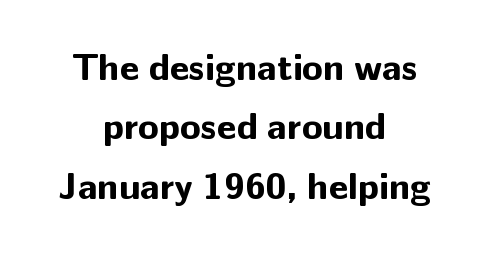
Weight: bold. The face used here is rendered with its standard letterfit. Horizontally, the lines are justified to the midpoint only. Type style note: lacks serifs. You can tell it's not italic because the verticals are truly vertical. The passage shown stacks its lines at a standard gap.
